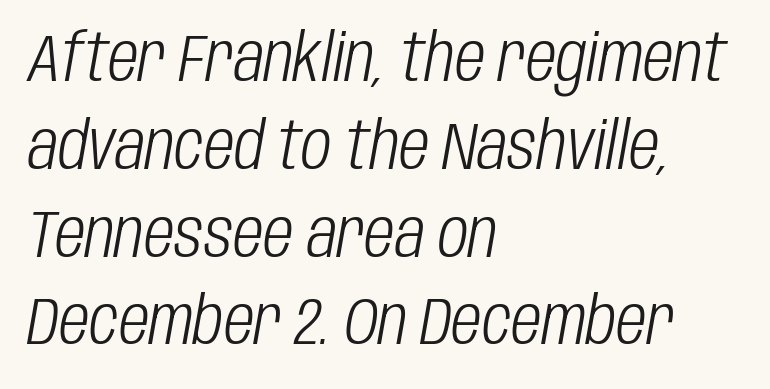
The image shows 66 px light, condensed type, italic (leaning right); set left-aligned, normal line spacing (1.33x), normal letter spacing, not underlined; low stroke contrast and a large x-height.
